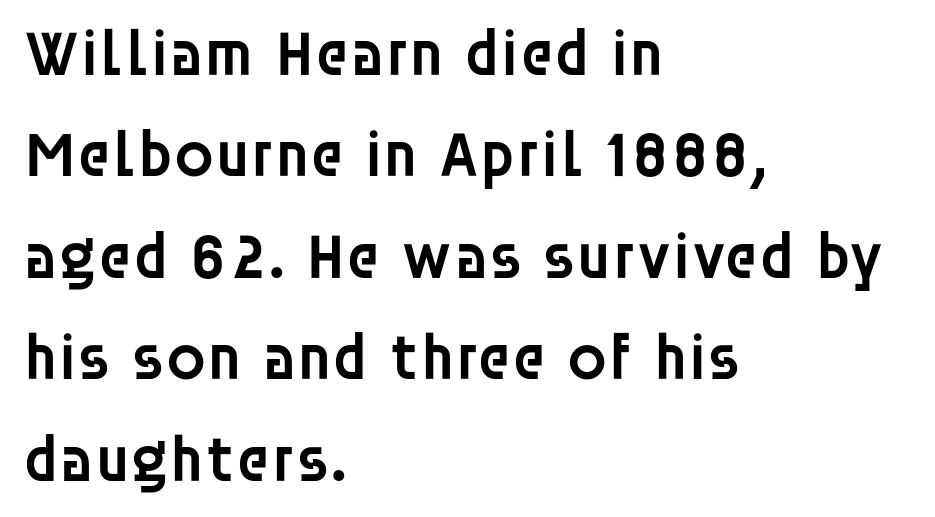
The image shows 65 px semibold sans-serif type, upright; set left-aligned, normal line spacing (1.56x), normal letter spacing, not underlined; low stroke contrast and a large x-height.
